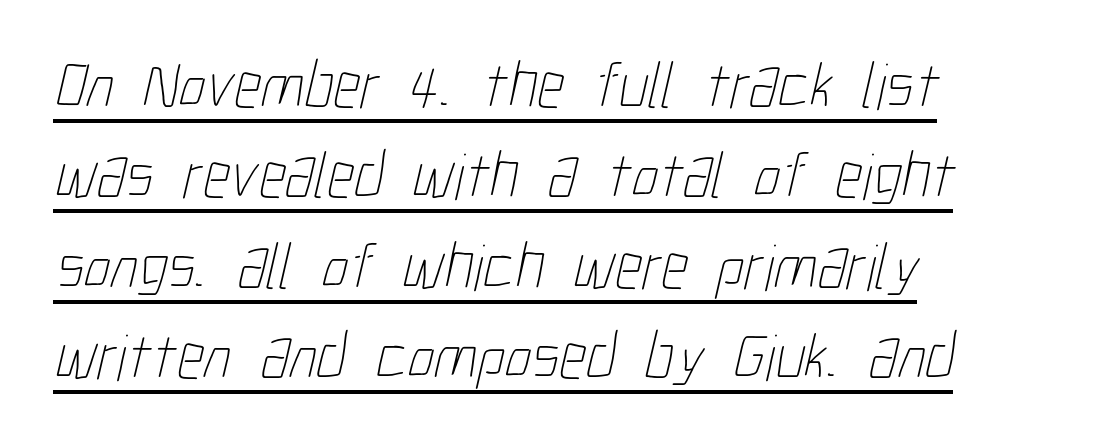
The image shows 66 px thin, condensed type; set left-aligned, normal line spacing (1.37x), normal letter spacing, underlined; low stroke contrast and a medium x-height.
